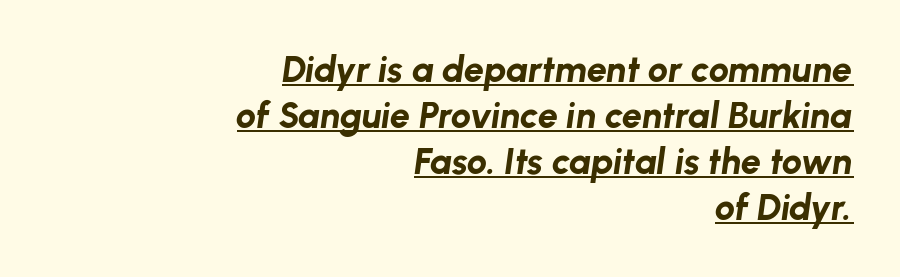
The image shows 36 px bold type, italic (leaning right); set right-aligned, normal line spacing (1.28x), normal letter spacing, underlined; low stroke contrast and a medium x-height.
